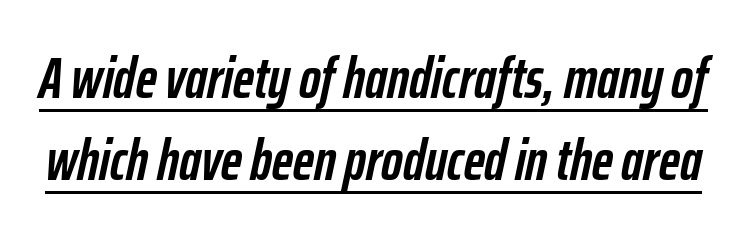
Q: Is the text bold? A: Yes.
Q: Is the text italic (slanted)? A: Yes, it leans right by about 12 degrees.
Q: Is the text underlined? A: Yes.
Q: Is the spacing between letters normal or unusually wide? A: Normal.
Q: Is the spacing between lines tight, normal or loose? A: Normal.
Q: Width (condensed, normal, or wide)? A: Condensed.
Q: Stroke contrast? A: Low.
Q: x-height? A: Medium.
Q: Monospaced? A: No.
